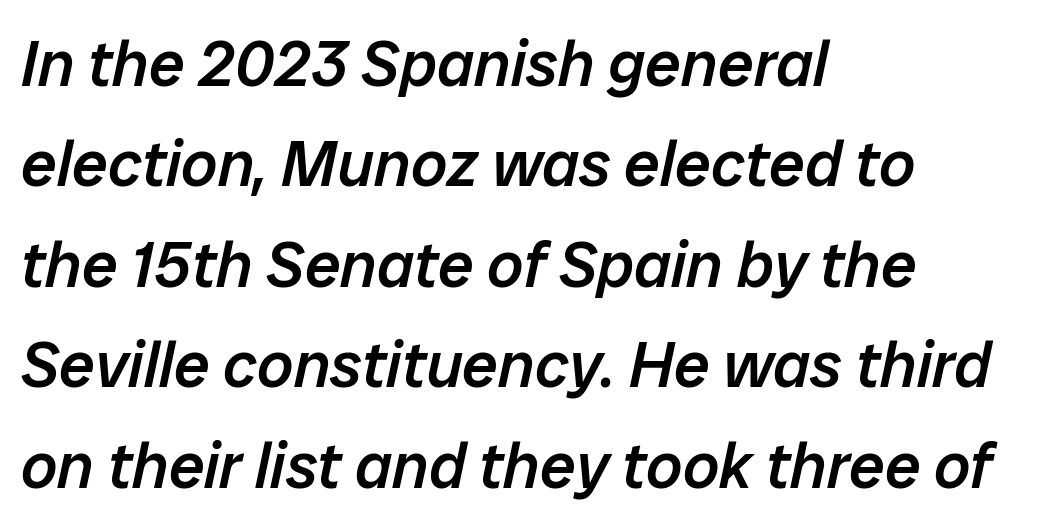
{"italic": "yes", "lean": "right", "slant_degrees": 12, "bold": "semi", "weight": "semibold", "width": "normal", "stroke_contrast": "low", "x_height": "medium", "monospaced": "no", "underline": "no", "align": "left", "line_spacing": "normal", "line_spacing_ratio": 1.57, "letter_spacing": "normal", "letter_spacing_em": 0.0, "glyph_px": 64}
